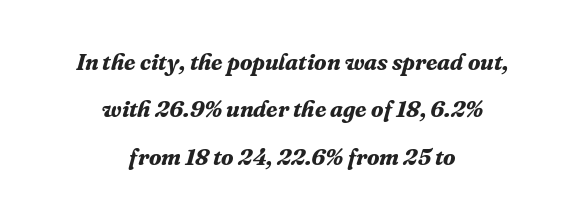
Q: Is the text bold? A: Yes.
Q: Is the text italic (slanted)? A: Yes, it leans right by about 16 degrees.
Q: Is the text underlined? A: No.
Q: How is the paragraph aligned? A: Centered.
Q: Is the spacing between letters normal or unusually wide? A: Normal.
Q: Is the spacing between lines tight, normal or loose? A: Loose.
